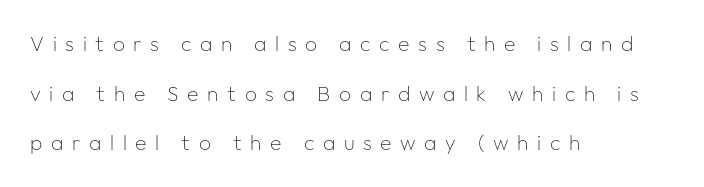
{"italic": "no", "bold": "no", "underline": "no", "align": "left", "line_spacing": "loose", "line_spacing_ratio": 2.36, "letter_spacing": "wide", "letter_spacing_em": 0.41, "glyph_px": 21}
